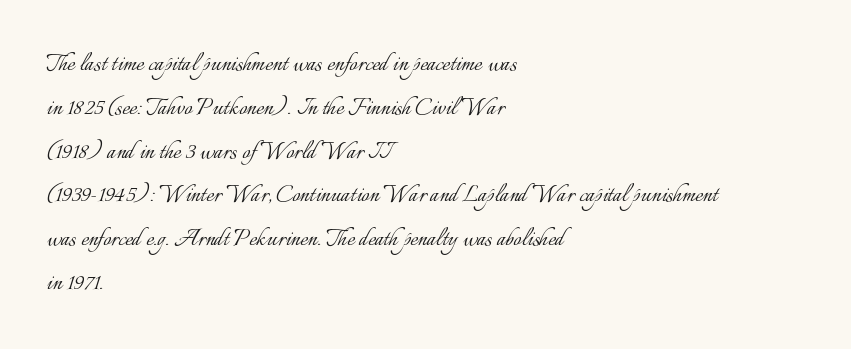
{"bold": "no", "weight": "light", "width": "normal", "stroke_contrast": "low", "x_height": "small", "monospaced": "no", "underline": "no", "align": "left", "line_spacing": "normal", "line_spacing_ratio": 1.51, "letter_spacing": "normal", "letter_spacing_em": 0.0, "glyph_px": 29}
